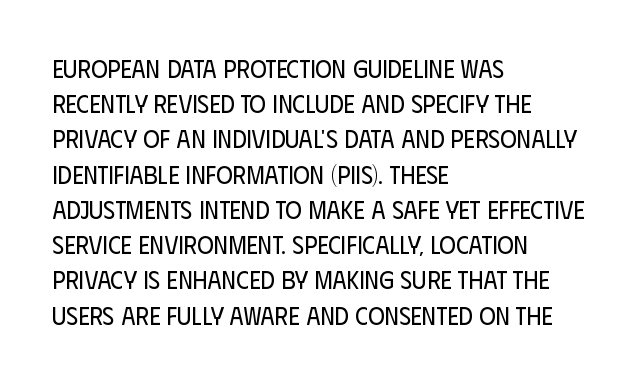
Weight: not bold — regular or lighter. Summary of vertical rhythm: regular, with standard interline spacing. Italic? Not at all — the glyphs are vertical. Words appear dense and cohesive because spacing is normal. Glance below the letters and you will spot only blank space.
